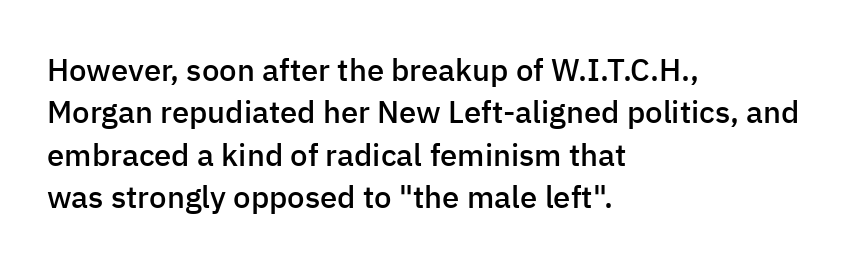
The image shows 31 px semibold sans-serif type, upright; set left-aligned, normal line spacing (1.37x), normal letter spacing, not underlined; low stroke contrast and a medium x-height.
